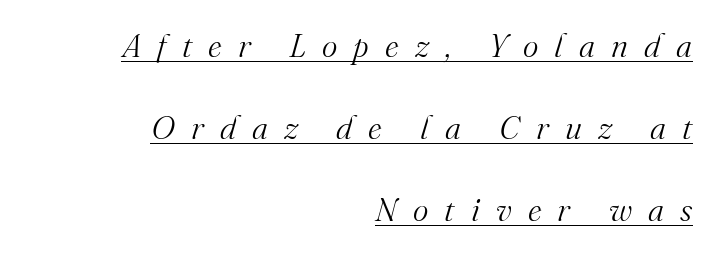
{"serif": "yes", "italic": "yes", "lean": "right", "slant_degrees": 16, "bold": "no", "weight": "light", "width": "normal", "stroke_contrast": "medium", "x_height": "small", "monospaced": "no", "underline": "yes", "align": "right", "line_spacing": "loose", "line_spacing_ratio": 2.49, "letter_spacing": "wide", "letter_spacing_em": 0.49, "glyph_px": 33}
